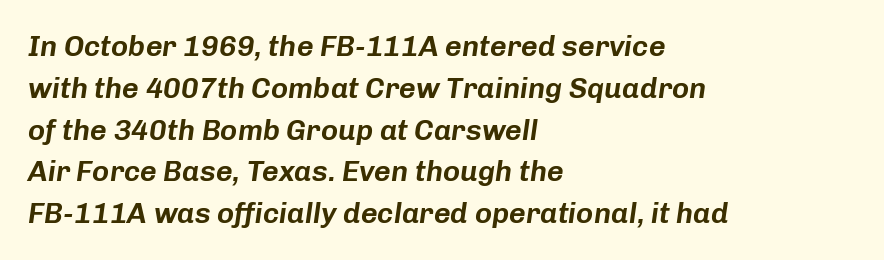
{"italic": "yes", "lean": "right", "slant_degrees": 8, "width": "normal", "stroke_contrast": "low", "x_height": "medium", "monospaced": "no", "underline": "no", "align": "left", "line_spacing": "normal", "line_spacing_ratio": 1.44, "letter_spacing": "normal", "letter_spacing_em": 0.0, "glyph_px": 29}
